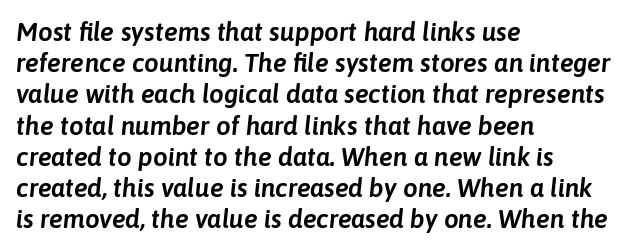
Bare-footed words on every line. The text carries the slant typical of an italic or oblique font. Compared with typical body copy, the letter spacing here is the same. A student would call this left alignment; a typographer would say flush left, rag right.
